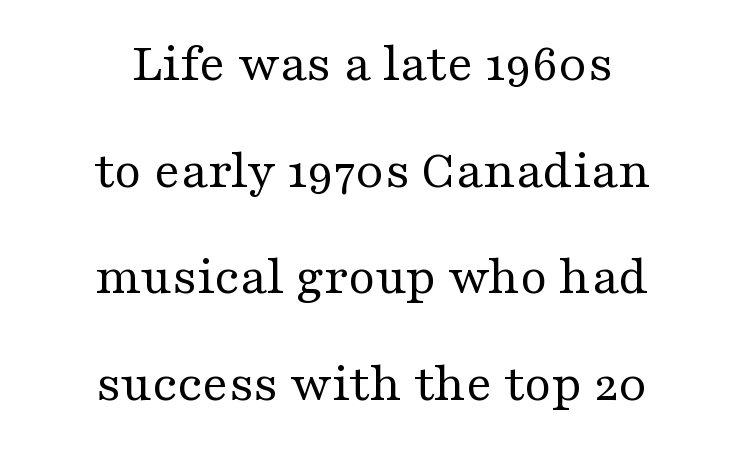
The image shows 55 px regular-weight, wide serif type, upright; set centered, loose line spacing (1.94x), normal letter spacing, not underlined; medium stroke contrast and a medium x-height.
